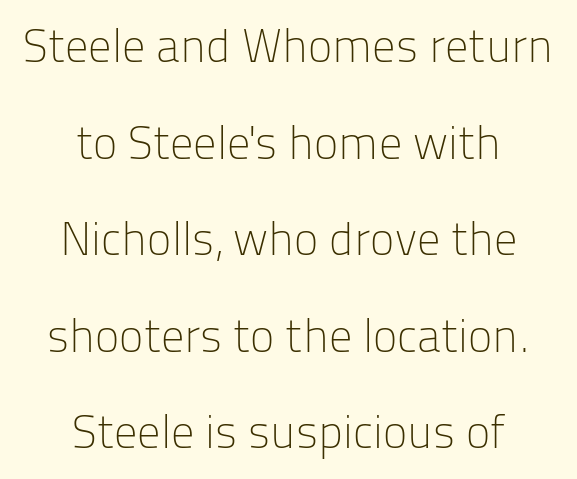
The passage shown stacks its lines with a broad gap. Is this a sans? Yes — the strokes have no serifs. Words float on clear page, feet unadorned. Neither beginnings nor endings align; midpoints do.
